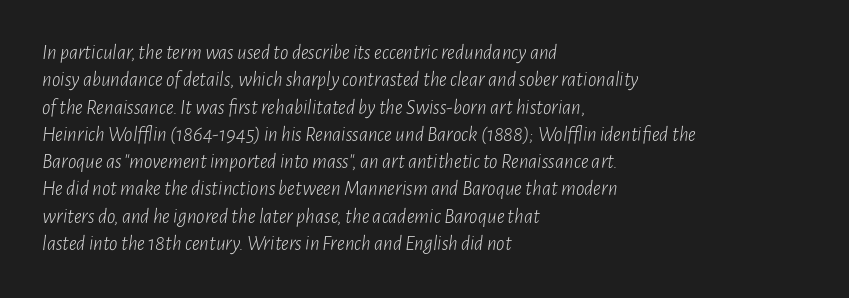
{"italic": "yes", "lean": "right", "slant_degrees": 7, "bold": "no", "underline": "no", "align": "left", "line_spacing": "normal", "line_spacing_ratio": 1.3, "letter_spacing": "normal", "letter_spacing_em": 0.0, "glyph_px": 21}
